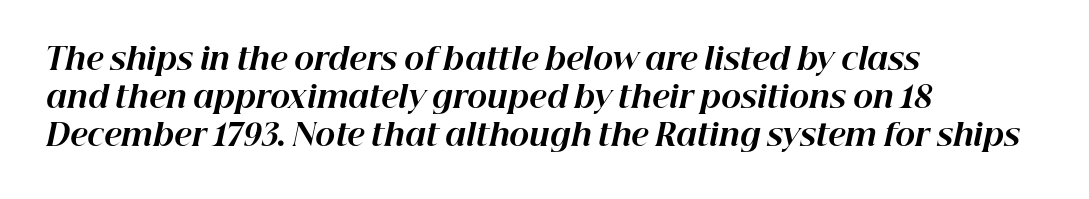
Q: Is the text bold? A: Yes.
Q: Is the text italic (slanted)? A: Yes, it leans right by about 12 degrees.
Q: Is the text underlined? A: No.
Q: How is the paragraph aligned? A: Left-aligned.
Q: Is the spacing between letters normal or unusually wide? A: Normal.
Q: Is the spacing between lines tight, normal or loose? A: Normal.
Q: Width (condensed, normal, or wide)? A: Normal.
Q: Stroke contrast? A: High.
Q: x-height? A: Medium.
Q: Monospaced? A: No.
